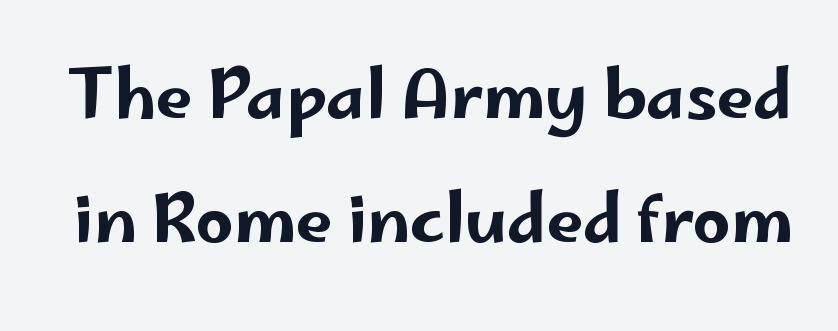
Q: Is the text italic (slanted)? A: No, it is upright.
Q: Is the typeface a serif or a sans-serif typeface? A: Sans-serif.
Q: Is the text underlined? A: No.
Q: Is the spacing between letters normal or unusually wide? A: Normal.
Q: Width (condensed, normal, or wide)? A: Wide.
Q: Stroke contrast? A: Low.
Q: x-height? A: Small.
Q: Monospaced? A: No.
